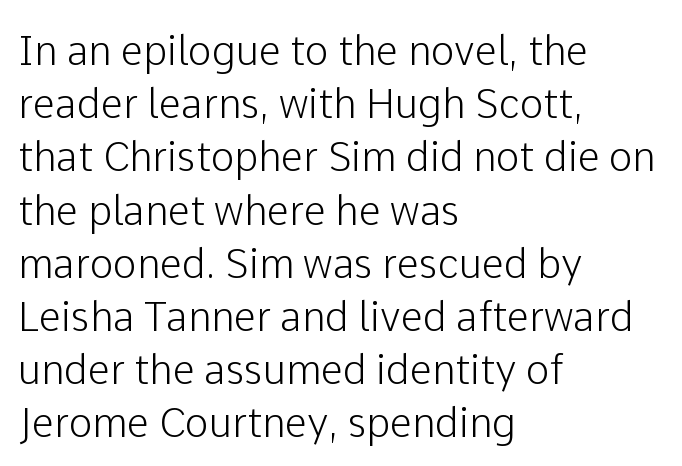
The image shows 40 px sans-serif type, upright; set left-aligned, normal line spacing (1.33x), normal letter spacing, not underlined; low stroke contrast and a medium x-height.
